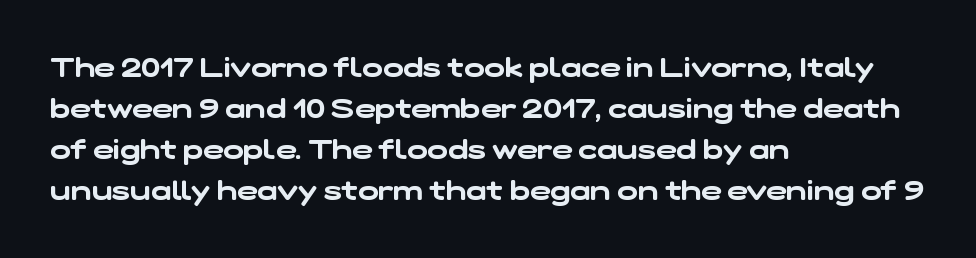
Q: Is the text underlined? A: No.
Q: How is the paragraph aligned? A: Left-aligned.
Q: Is the spacing between letters normal or unusually wide? A: Normal.
Q: Is the spacing between lines tight, normal or loose? A: Normal.
